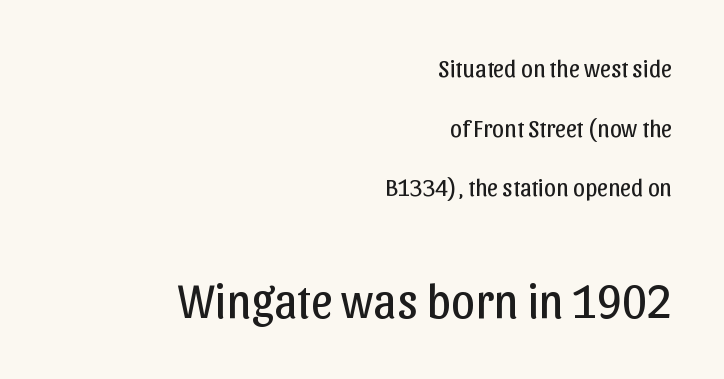
The image shows 48 px regular-weight sans-serif type, upright; set right-aligned, loose line spacing (2.48x), normal letter spacing, not underlined; the second (bottom) block is 2.0x larger; low stroke contrast and a medium x-height.
